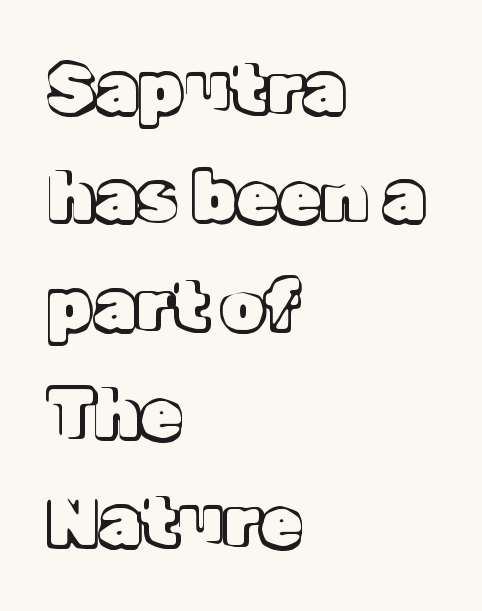
The image shows 69 px text type, upright; set left-aligned, normal line spacing (1.57x), normal letter spacing, not underlined; a medium x-height.
